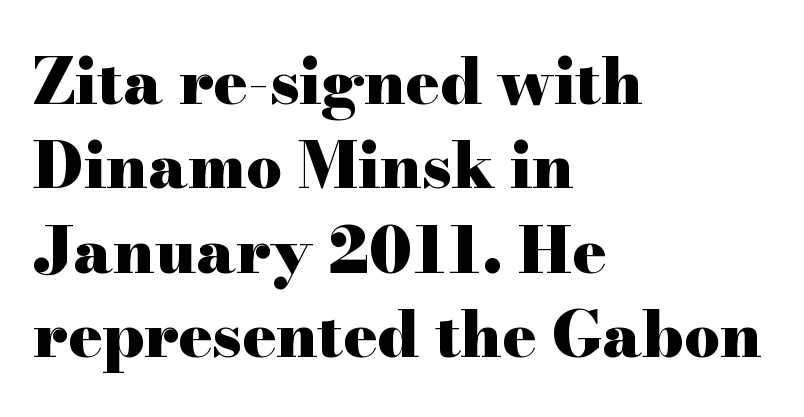
Q: Is the text bold? A: Yes.
Q: Is the text italic (slanted)? A: No, it is upright.
Q: Is the typeface a serif or a sans-serif typeface? A: Serif.
Q: Is the text underlined? A: No.
Q: How is the paragraph aligned? A: Left-aligned.
Q: Is the spacing between letters normal or unusually wide? A: Normal.
Q: Is the spacing between lines tight, normal or loose? A: Normal.
Q: Width (condensed, normal, or wide)? A: Wide.
Q: Stroke contrast? A: High.
Q: x-height? A: Small.
Q: Monospaced? A: No.
